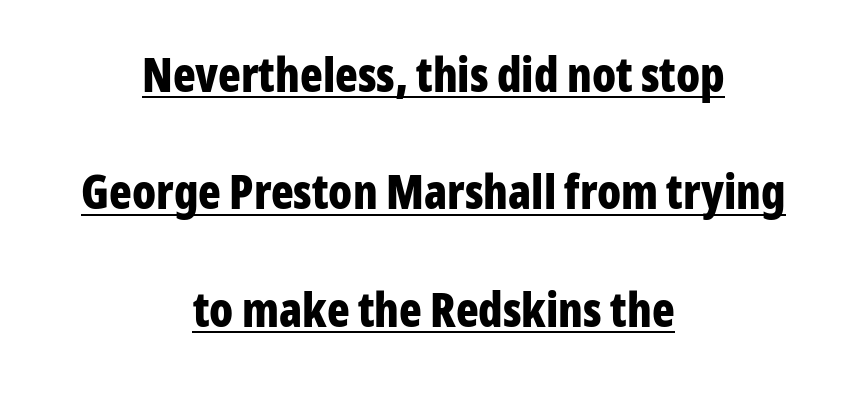
The image shows 47 px bold, condensed sans-serif type, upright; set centered, loose line spacing (2.5x), normal letter spacing, underlined; low stroke contrast and a medium x-height.
